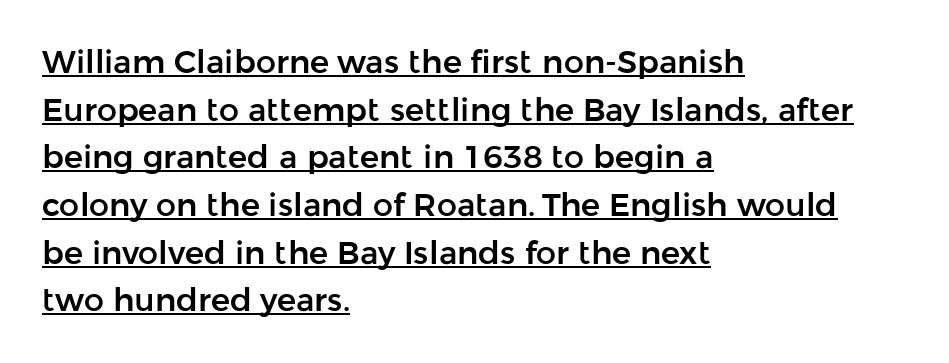
The rendering uses the underline text-decoration. Successive baselines arrive at the customary interval. Unlike a traditional serif, this face leaves its strokes unadorned. Quick note: not italic, upright. Does the copy run flush right? No — it runs flush left. Caption: standard tracking, unaltered.
